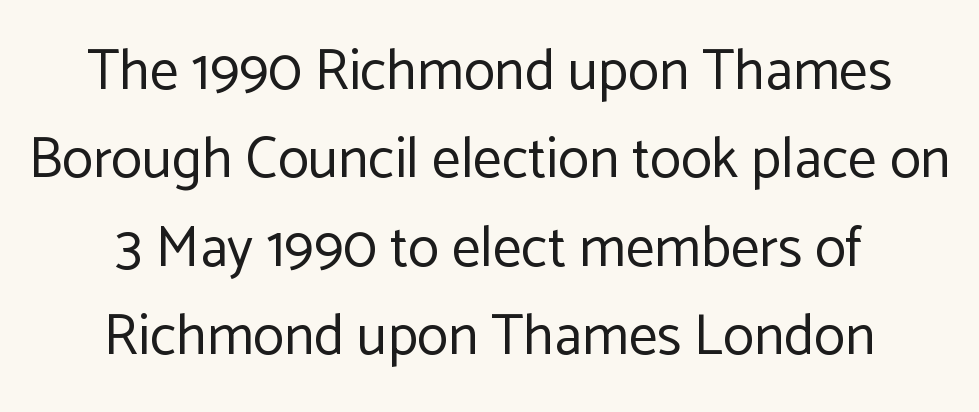
{"serif": "no", "italic": "no", "bold": "no", "weight": "regular", "width": "normal", "stroke_contrast": "low", "x_height": "medium", "monospaced": "no", "underline": "no", "align": "center", "line_spacing": "normal", "line_spacing_ratio": 1.55, "letter_spacing": "normal", "letter_spacing_em": 0.0, "glyph_px": 57}
